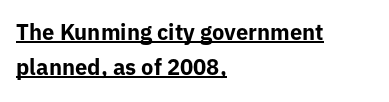
{"italic": "no", "bold": "yes", "underline": "yes", "align": "left", "line_spacing": "normal", "line_spacing_ratio": 1.59, "letter_spacing": "normal", "letter_spacing_em": 0.0, "glyph_px": 22}
